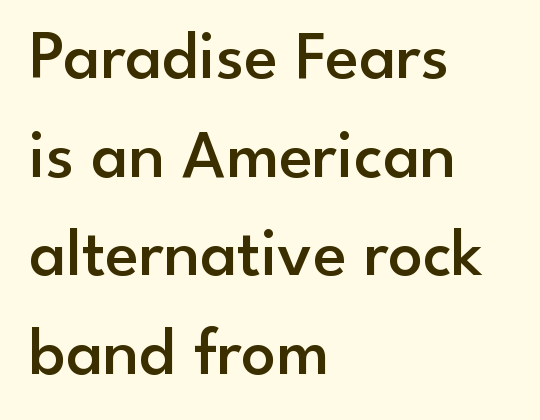
Q: Is the text bold? A: Semi-bold.
Q: Is the text italic (slanted)? A: No, it is upright.
Q: Is the typeface a serif or a sans-serif typeface? A: Sans-serif.
Q: Is the text underlined? A: No.
Q: How is the paragraph aligned? A: Left-aligned.
Q: Is the spacing between letters normal or unusually wide? A: Normal.
Q: Is the spacing between lines tight, normal or loose? A: Normal.
Q: Width (condensed, normal, or wide)? A: Normal.
Q: Stroke contrast? A: Low.
Q: x-height? A: Small.
Q: Monospaced? A: No.
